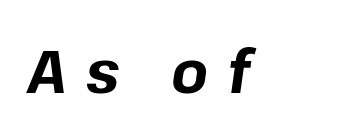
{"italic": "yes", "lean": "right", "slant_degrees": 8, "bold": "yes", "weight": "bold", "width": "normal", "stroke_contrast": "low", "x_height": "medium", "monospaced": "no", "underline": "no", "letter_spacing": "wide", "letter_spacing_em": 0.32, "glyph_px": 60}
